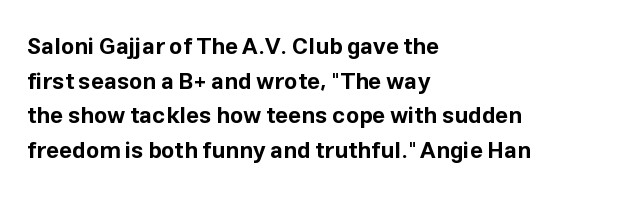
The image shows 23 px bold type, upright; set left-aligned, normal line spacing (1.51x), normal letter spacing, not underlined.
